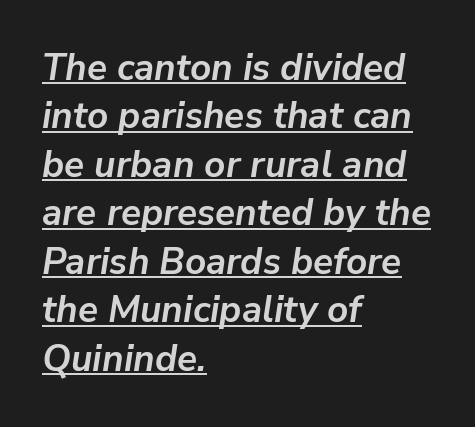
Think of a printed novel: that variable character pitch is what you see here. Summary of vertical rhythm: regular, with standard interline spacing. Is the block centered? No — it sits flush against the left margin. The letterforms sit shoulder to shoulder at normal distance. The specimen reads as italic at a glance.
